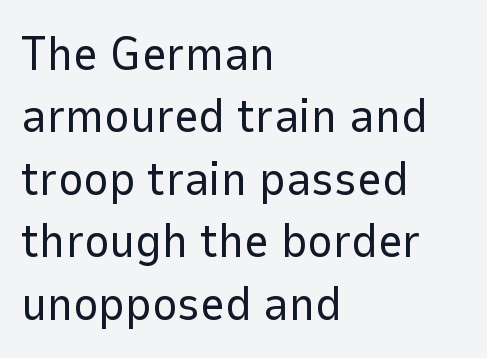
{"serif": "no", "italic": "no", "bold": "no", "weight": "regular", "width": "normal", "stroke_contrast": "low", "x_height": "medium", "monospaced": "no", "underline": "no", "align": "left", "line_spacing": "normal", "line_spacing_ratio": 1.3, "letter_spacing": "normal", "letter_spacing_em": 0.0, "glyph_px": 48}
